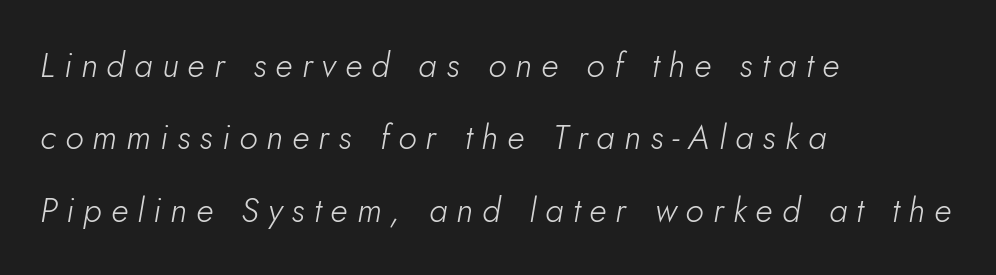
The image shows 34 px light type, italic (leaning right); set left-aligned, loose line spacing (2.13x), unusually wide letter spacing (+0.27 em), not underlined; low stroke contrast and a small x-height.
